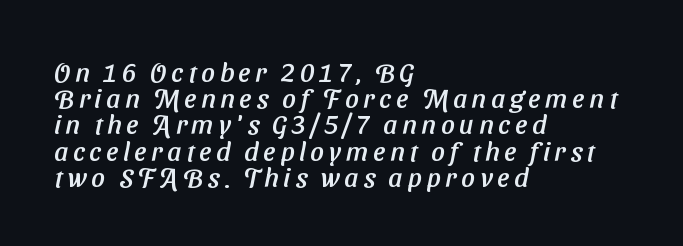
The image shows 27 px text type; set left-aligned, tight line spacing (0.97x), not underlined.
